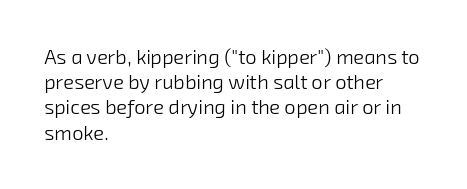
The image shows 20 px text type; set left-aligned, normal line spacing (1.26x), normal letter spacing, not underlined.
